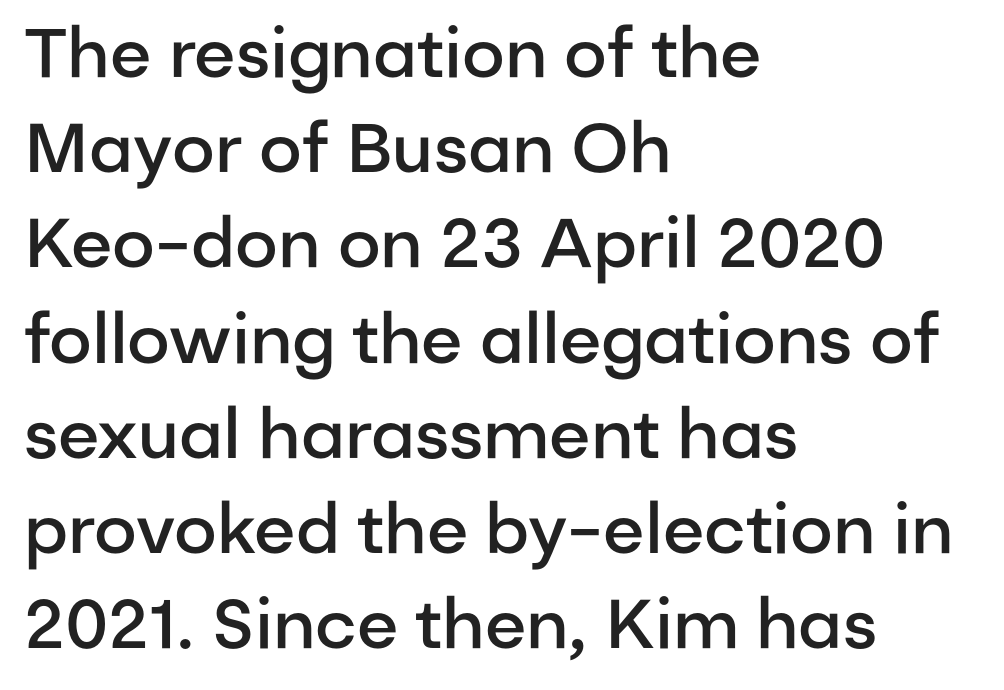
The image shows 69 px semibold sans-serif type, upright; set left-aligned, normal line spacing (1.38x), normal letter spacing, not underlined; low stroke contrast and a medium x-height.
